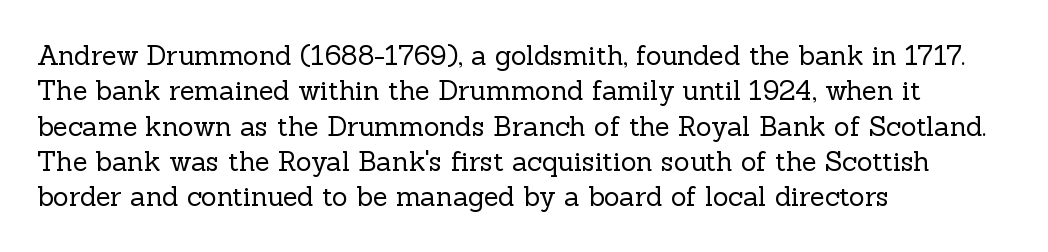
{"italic": "no", "bold": "no", "underline": "no", "align": "left", "line_spacing": "normal", "line_spacing_ratio": 1.31, "letter_spacing": "normal", "letter_spacing_em": 0.0, "glyph_px": 27}
